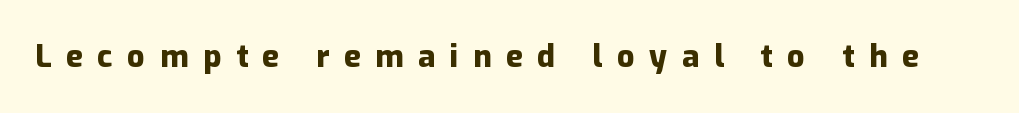
{"serif": "no", "italic": "no", "bold": "yes", "weight": "heavy", "width": "normal", "stroke_contrast": "low", "x_height": "medium", "monospaced": "no", "underline": "no", "letter_spacing": "wide", "letter_spacing_em": 0.47, "glyph_px": 31}
